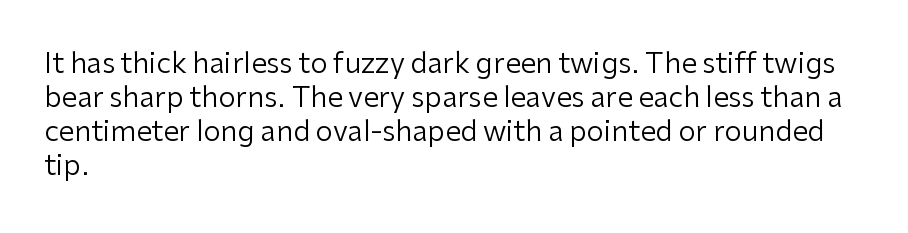
The image shows 28 px regular-weight sans-serif type, upright; set left-aligned, line spacing 1.21x, normal letter spacing, not underlined; low stroke contrast and a medium x-height.
